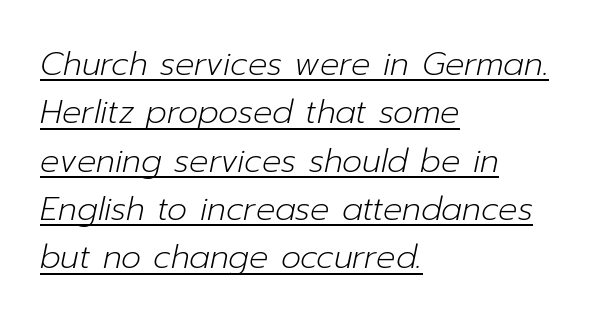
The image shows 32 px light type, italic (leaning right); set left-aligned, normal line spacing (1.51x), normal letter spacing, underlined; low stroke contrast and a medium x-height.
